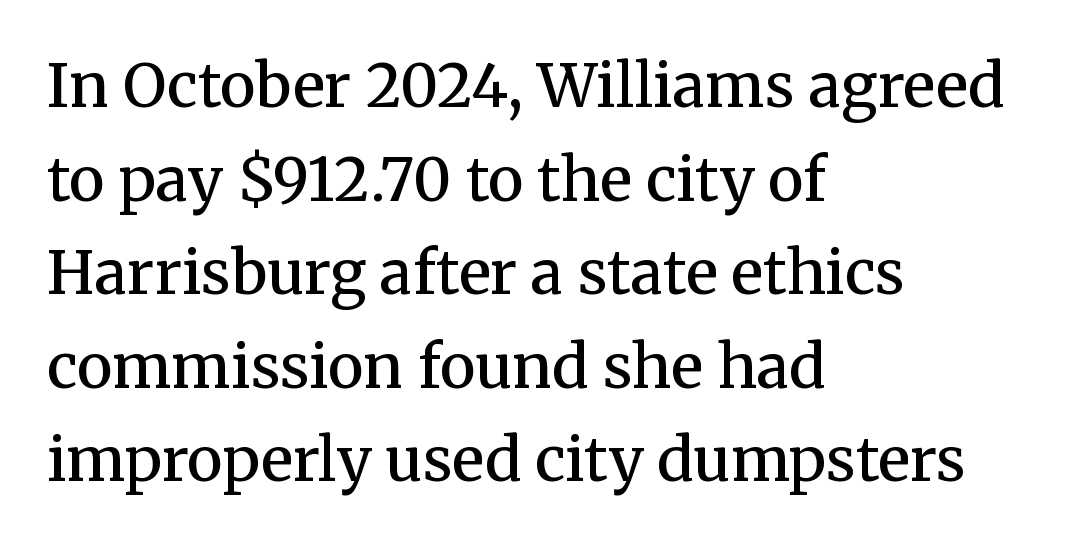
The image shows 60 px semibold serif type, upright; set left-aligned, normal line spacing (1.56x), normal letter spacing, not underlined; medium stroke contrast and a medium x-height.
